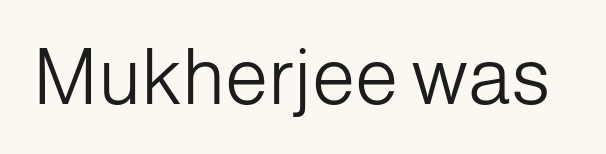
The font family rendered here belongs to the sans-serif group. Every stem runs plumb, perpendicular to the baseline. The letters advance in unequal steps, a hallmark of proportional type. The typeface has the unassuming heft of standard copy or less. Tracking value appears to be zero — textbook default spacing. The zone under the glyphs is completely vacant.
